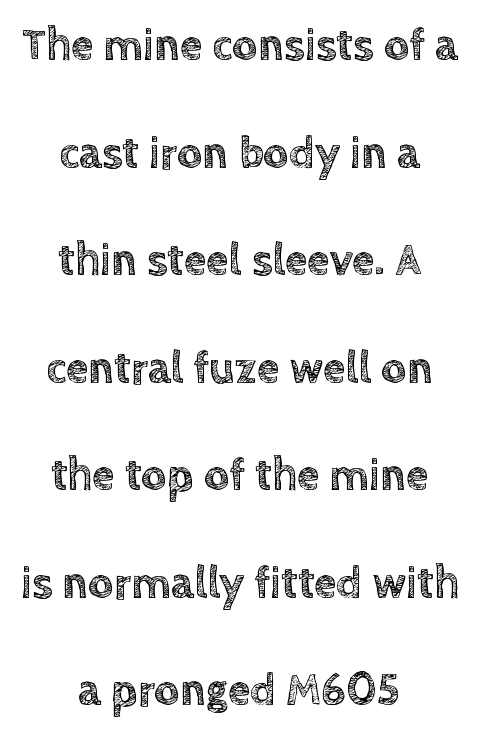
Letters rest on an invisible, unmarked baseline. These lines were composed using upright roman letters. Each line is balanced around a shared central axis. Short note: letters normally spaced. The face used here is proportionally spaced, like ordinary book or web type. The space between consecutive lines is lavish.
